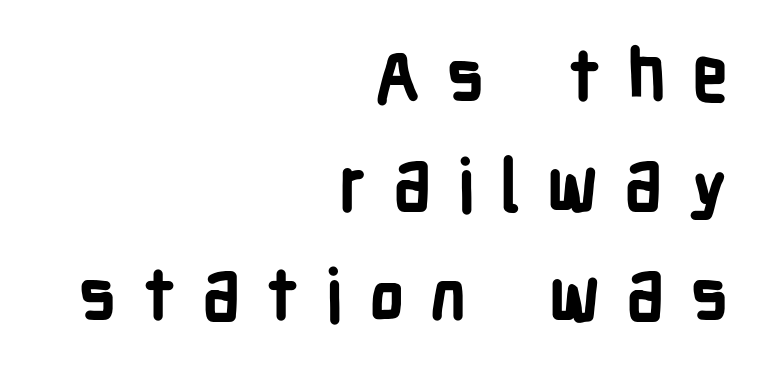
The image shows 72 px bold, condensed sans-serif type, upright; set right-aligned, normal line spacing (1.52x), unusually wide letter spacing (+0.35 em), not underlined; low stroke contrast and a medium x-height.
